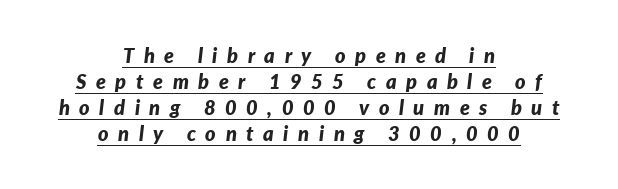
These characters rest on top of a visible drawn line. The axis of the letterforms is tilted away from vertical. A typesetter would call this leading conventional body-copy spacing. Strokes here are thick enough to call this a true bold. One-word summary of the alignment: center. Look at the tracking — it's clearly loosened, letters drifting apart.
